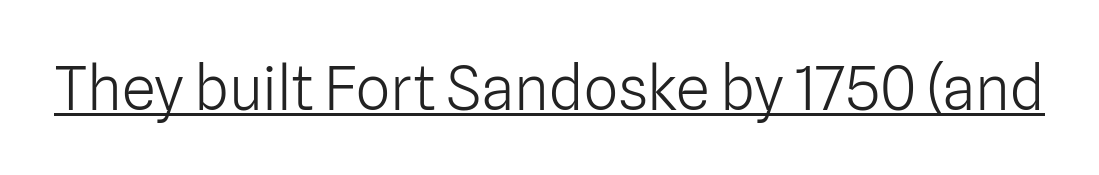
{"serif": "no", "italic": "no", "bold": "no", "weight": "light", "width": "normal", "stroke_contrast": "low", "x_height": "medium", "monospaced": "no", "underline": "yes", "letter_spacing": "normal", "letter_spacing_em": 0.0, "glyph_px": 61}
